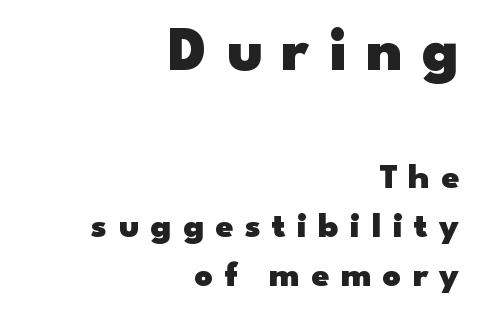
Nobody drew a line under any word here. The rendering uses natural spacing where letterforms have individual widths. This rendering uses right alignment, leaving the left contour irregular. Vertical strokes here are truly vertical. What's the leading like? Ordinary, nothing unusual.
